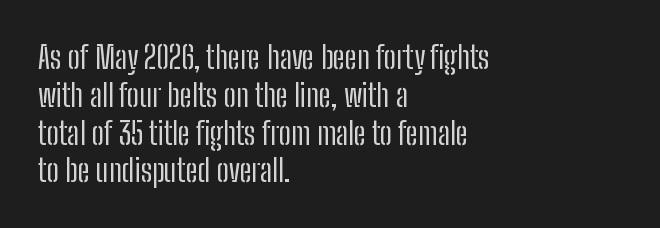
The image shows 31 px regular-weight, condensed sans-serif type, upright; set left-aligned, line spacing 1.22x, normal letter spacing, not underlined; low stroke contrast and a medium x-height.
